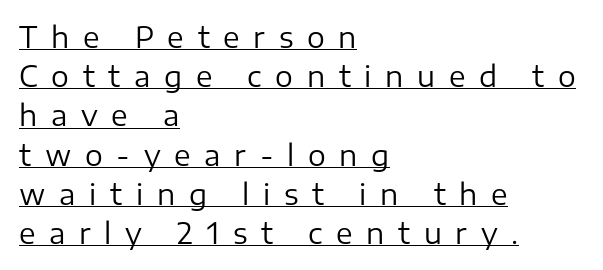
The image shows 28 px regular-weight sans-serif type, upright; set left-aligned, normal line spacing (1.4x), unusually wide letter spacing (+0.49 em), underlined; low stroke contrast and a medium x-height.
